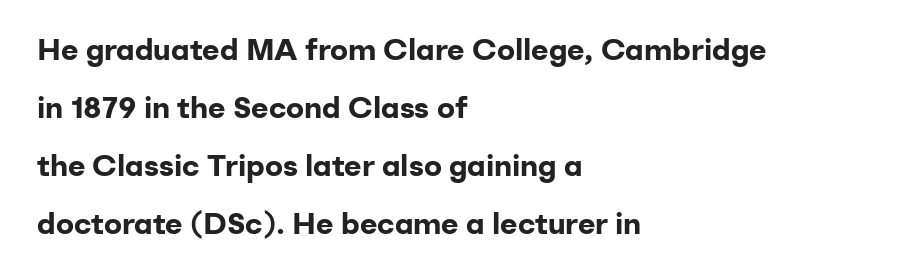
{"serif": "no", "italic": "no", "bold": "yes", "weight": "bold", "width": "normal", "stroke_contrast": "low", "x_height": "medium", "monospaced": "no", "underline": "no", "align": "left", "line_spacing": "loose", "line_spacing_ratio": 1.93, "letter_spacing": "normal", "letter_spacing_em": 0.0, "glyph_px": 30}
